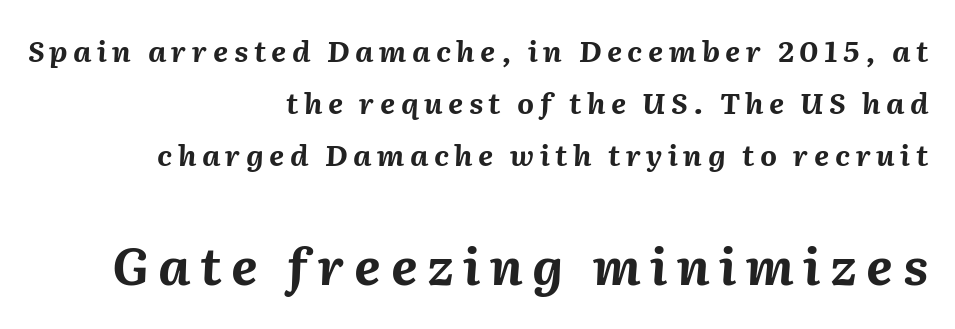
The image shows 51 px bold type, italic (leaning right); set right-aligned, line spacing 1.8x, not underlined; the second (bottom) block is 1.76x larger; medium stroke contrast and a medium x-height.
